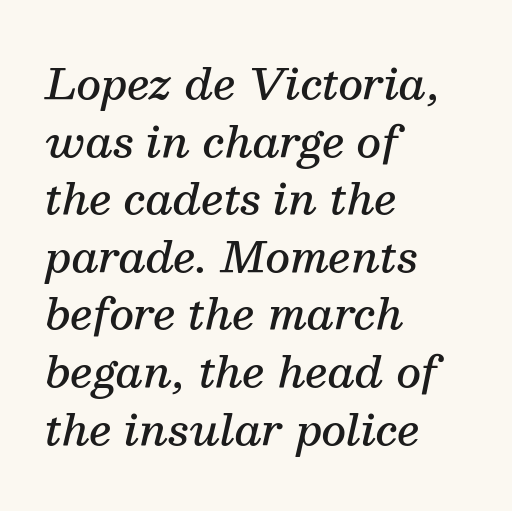
The sample has been set in demibold, a notch under bold. The lettering tilts uniformly, giving the passage an italic look. Has an underline been added? It has not. Unlike a clean sans, this face finishes its strokes with serifs.
